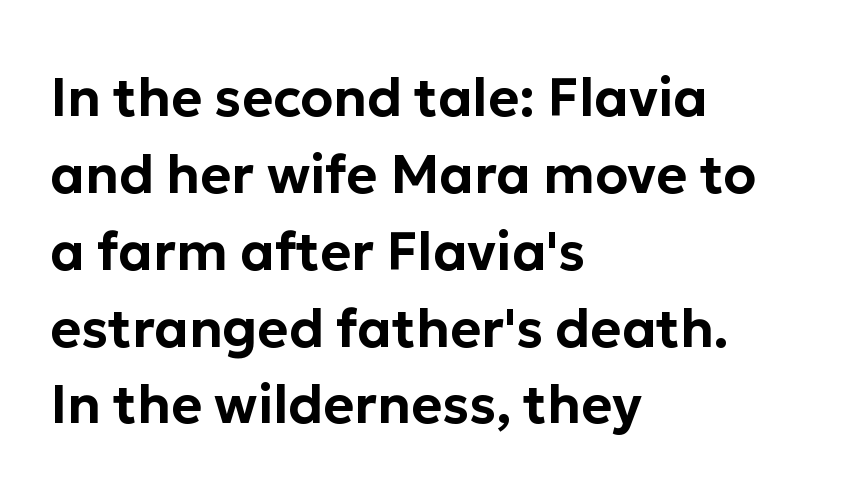
The image shows 53 px sans-serif type, upright; set left-aligned, normal line spacing (1.45x), normal letter spacing, not underlined; low stroke contrast and a medium x-height.
